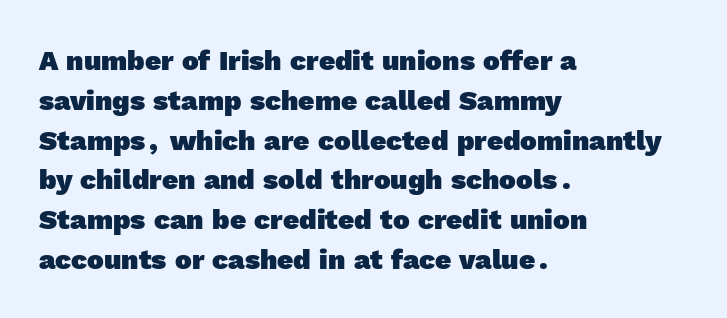
The image shows 28 px heavy sans-serif type; set left-aligned, normal line spacing (1.42x), normal letter spacing, not underlined; a medium x-height.
